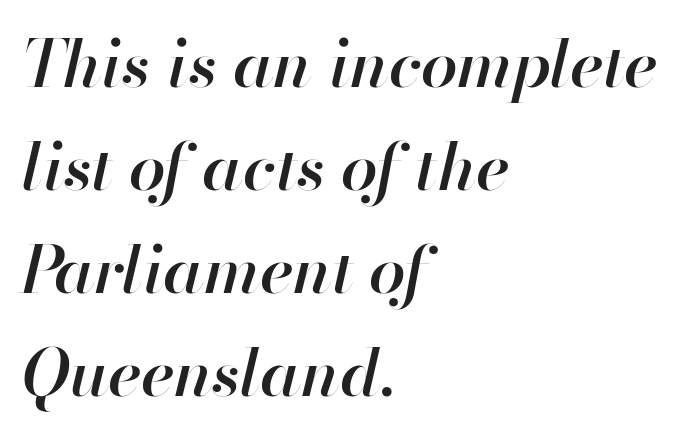
{"italic": "yes", "lean": "right", "slant_degrees": 13, "bold": "semi", "weight": "semibold", "width": "normal", "stroke_contrast": "high", "x_height": "small", "monospaced": "no", "underline": "no", "align": "left", "line_spacing": "normal", "line_spacing_ratio": 1.56, "letter_spacing": "normal", "letter_spacing_em": 0.0, "glyph_px": 66}
